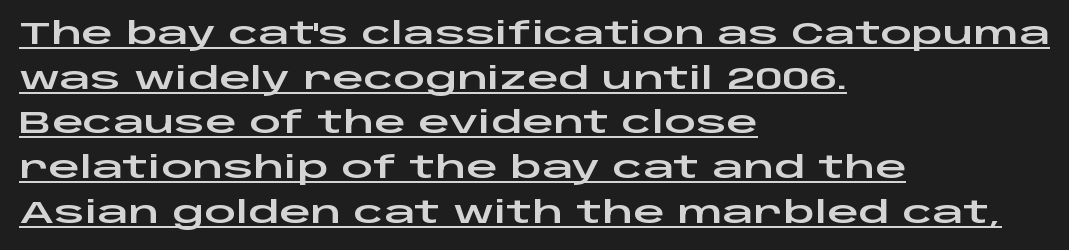
Q: Is the text italic (slanted)? A: No, it is upright.
Q: Is the typeface a serif or a sans-serif typeface? A: Sans-serif.
Q: Is the text underlined? A: Yes.
Q: How is the paragraph aligned? A: Left-aligned.
Q: Is the spacing between letters normal or unusually wide? A: Normal.
Q: Is the spacing between lines tight, normal or loose? A: Normal.
Q: Width (condensed, normal, or wide)? A: Wide.
Q: Stroke contrast? A: Low.
Q: x-height? A: Large.
Q: Monospaced? A: No.
